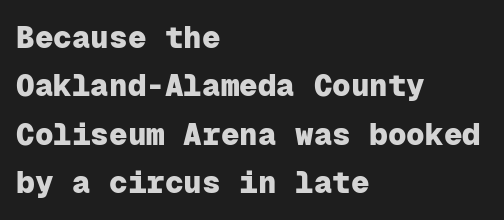
Q: Is the text bold? A: Yes.
Q: Is the text italic (slanted)? A: No, it is upright.
Q: Is the typeface a serif or a sans-serif typeface? A: Sans-serif.
Q: Is the text underlined? A: No.
Q: How is the paragraph aligned? A: Left-aligned.
Q: Is the spacing between letters normal or unusually wide? A: Normal.
Q: Is the spacing between lines tight, normal or loose? A: Normal.
Q: Width (condensed, normal, or wide)? A: Normal.
Q: Stroke contrast? A: Low.
Q: x-height? A: Medium.
Q: Monospaced? A: Yes.
